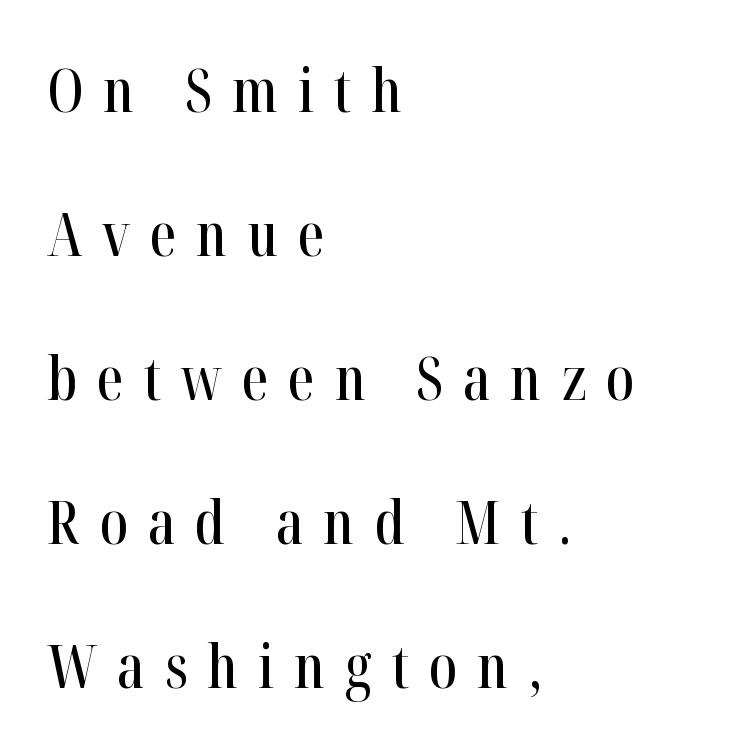
{"serif": "yes", "italic": "no", "width": "condensed", "stroke_contrast": "high", "x_height": "medium", "monospaced": "no", "underline": "no", "align": "left", "line_spacing": "loose", "line_spacing_ratio": 2.4, "letter_spacing": "wide", "letter_spacing_em": 0.33, "glyph_px": 60}
